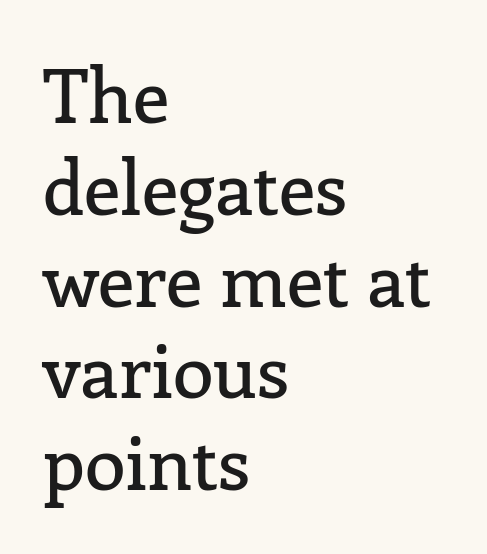
Q: Is the text italic (slanted)? A: No, it is upright.
Q: Is the typeface a serif or a sans-serif typeface? A: Serif.
Q: Is the text underlined? A: No.
Q: How is the paragraph aligned? A: Left-aligned.
Q: Is the spacing between letters normal or unusually wide? A: Normal.
Q: Width (condensed, normal, or wide)? A: Normal.
Q: Stroke contrast? A: Low.
Q: x-height? A: Medium.
Q: Monospaced? A: No.
